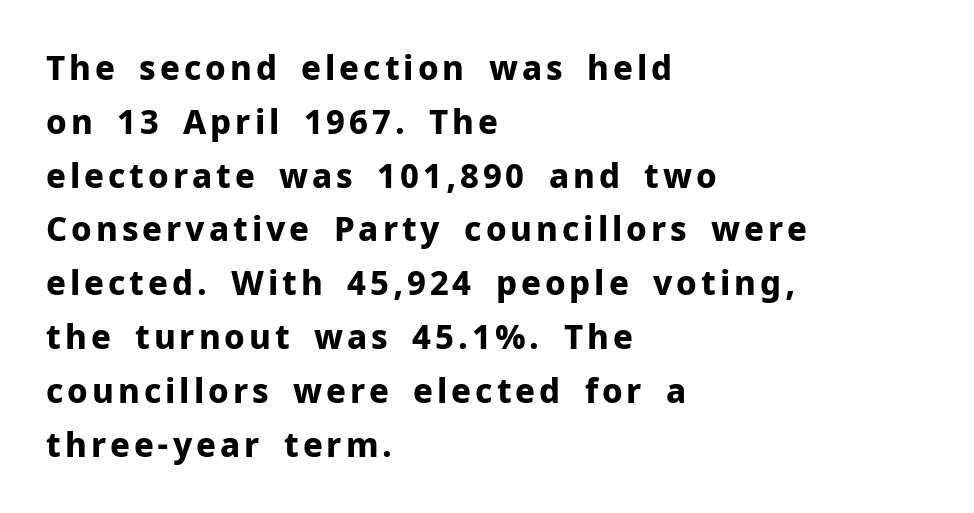
Q: Is the text bold? A: Yes.
Q: Is the text italic (slanted)? A: No, it is upright.
Q: Is the typeface a serif or a sans-serif typeface? A: Sans-serif.
Q: Is the text underlined? A: No.
Q: How is the paragraph aligned? A: Left-aligned.
Q: Is the spacing between lines tight, normal or loose? A: Normal.
Q: Width (condensed, normal, or wide)? A: Normal.
Q: Stroke contrast? A: Low.
Q: x-height? A: Medium.
Q: Monospaced? A: No.
